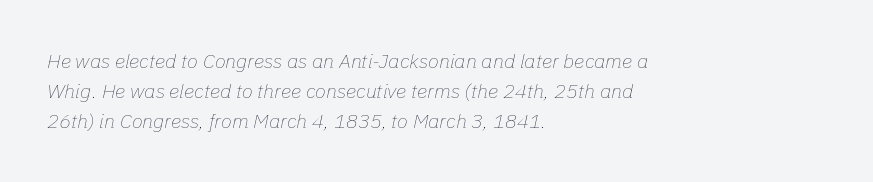
The passage shown is not underscored anywhere. In terms of leading, this rendering sits right in the middle. The font sits on the lighter half of the weight spectrum, regular included. Is the block centered? No — it sits flush against the left margin.
